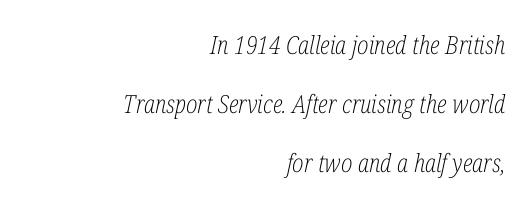
{"italic": "yes", "lean": "right", "slant_degrees": 12, "bold": "no", "underline": "no", "align": "right", "line_spacing": "loose", "line_spacing_ratio": 2.36, "letter_spacing": "normal", "letter_spacing_em": 0.0, "glyph_px": 25}
